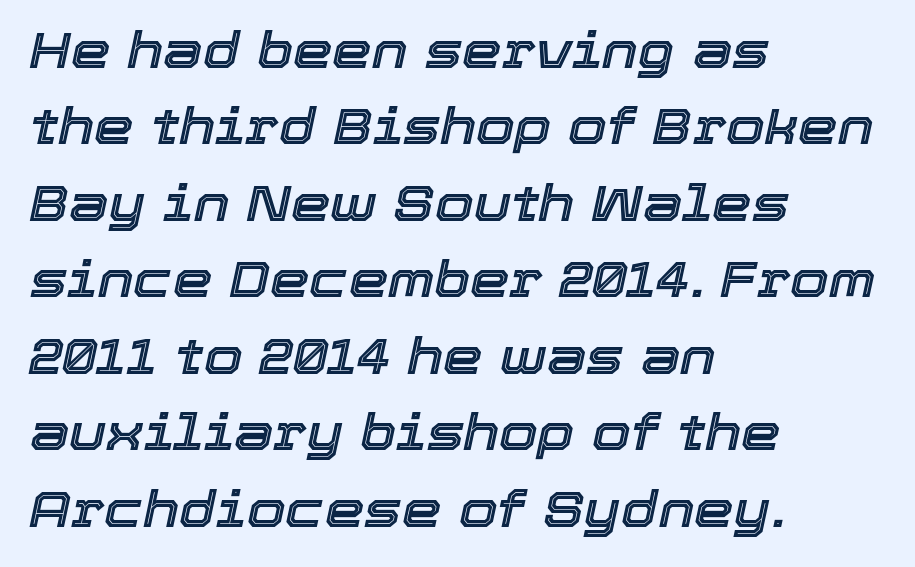
The image shows 50 px text type, italic (leaning right); set left-aligned, normal line spacing (1.53x), normal letter spacing, not underlined; a medium x-height.
